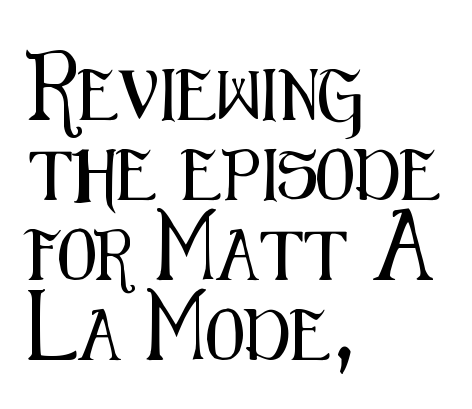
The image shows 50 px condensed type, upright; set left-aligned, normal line spacing (1.6x), normal letter spacing, not underlined; medium stroke contrast and a medium x-height.
